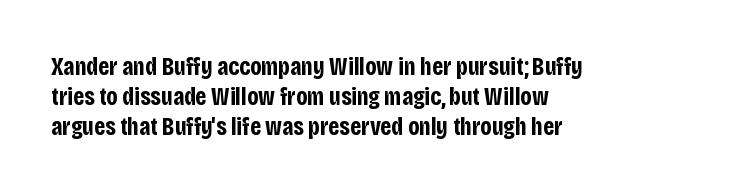
{"italic": "no", "bold": "yes", "underline": "no", "align": "left", "line_spacing_ratio": 1.21, "letter_spacing": "normal", "letter_spacing_em": 0.0, "glyph_px": 25}
